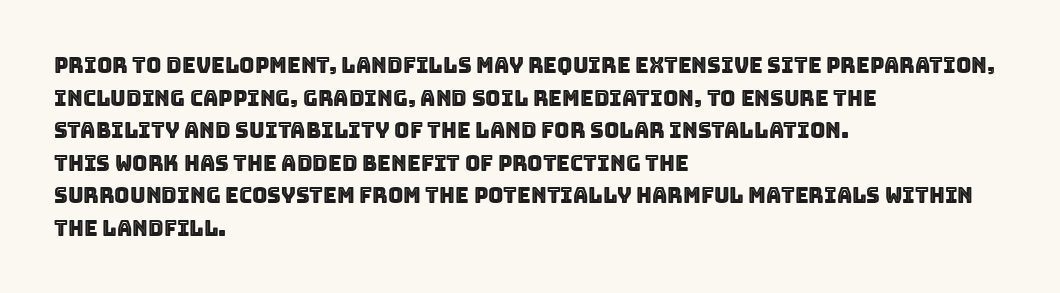
Q: Is the text italic (slanted)? A: No, it is upright.
Q: Is the text underlined? A: No.
Q: How is the paragraph aligned? A: Left-aligned.
Q: Is the spacing between letters normal or unusually wide? A: Normal.
Q: Is the spacing between lines tight, normal or loose? A: Normal.
